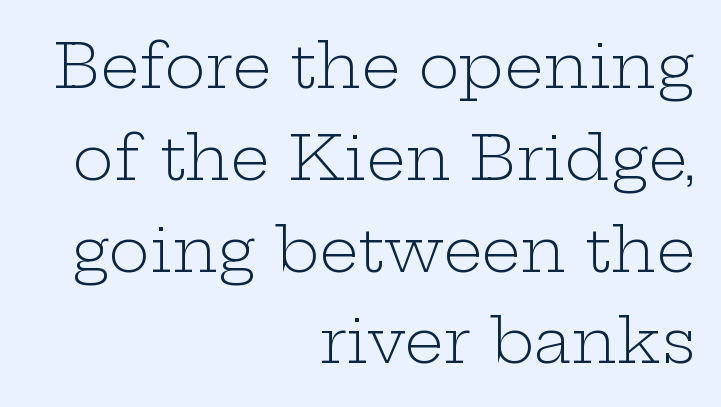
{"serif": "yes", "italic": "no", "bold": "no", "weight": "light", "width": "wide", "stroke_contrast": "low", "x_height": "medium", "monospaced": "no", "underline": "no", "align": "right", "line_spacing": "normal", "line_spacing_ratio": 1.48, "letter_spacing": "normal", "letter_spacing_em": 0.0, "glyph_px": 62}
